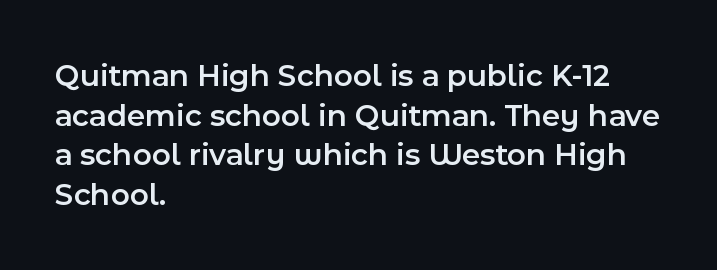
{"serif": "no", "italic": "no", "bold": "semi", "weight": "semibold", "width": "normal", "x_height": "medium", "monospaced": "no", "underline": "no", "align": "left", "line_spacing_ratio": 1.24, "letter_spacing": "normal", "letter_spacing_em": 0.0, "glyph_px": 32}
